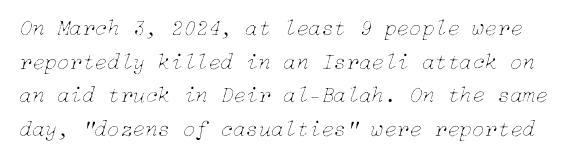
Q: Is the text bold? A: No.
Q: Is the text italic (slanted)? A: Yes, it leans right by about 15 degrees.
Q: Is the text underlined? A: No.
Q: Is the spacing between letters normal or unusually wide? A: Normal.
Q: Is the spacing between lines tight, normal or loose? A: Normal.
